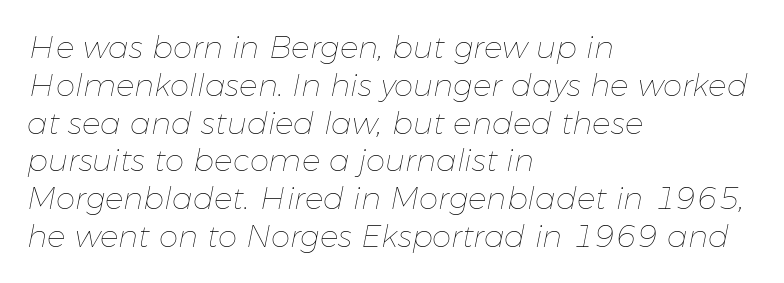
Varying glyph widths throughout — classic text-font behaviour. No letter is thick-stroked: the sample isn't bold. The glyphs look as if they've been sheared to an angle. Descender tails drop into unmarked territory. Compared with a centered layout, this one pins lines to the left instead.
